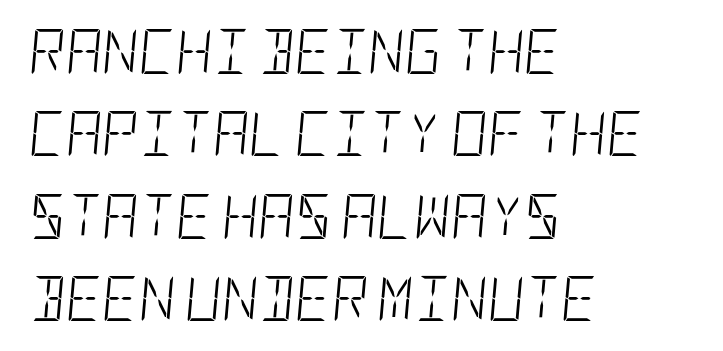
{"italic": "yes", "lean": "right", "slant_degrees": 5, "bold": "no", "weight": "light", "width": "condensed", "stroke_contrast": "low", "x_height": "large", "underline": "no", "align": "left", "line_spacing_ratio": 1.83, "letter_spacing": "normal", "letter_spacing_em": 0.0, "glyph_px": 45}
